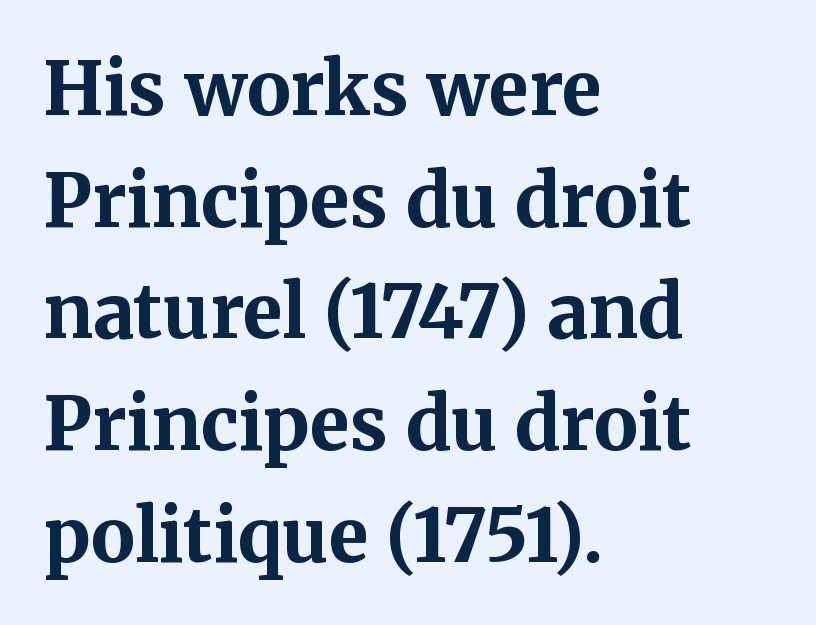
The image shows 73 px bold serif type, upright; set left-aligned, normal line spacing (1.53x), normal letter spacing, not underlined; medium stroke contrast and a medium x-height.
